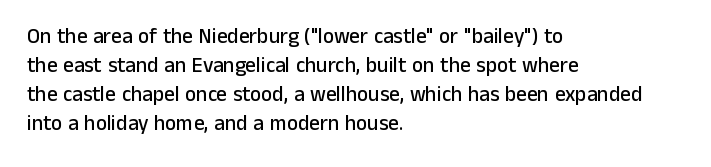
Does the leading feel generous? No, just average. Nobody touched the tracking dial on this one. This is the regular roman posture of the typeface. Visually the block forms a straight wall on the left and a jagged coastline on the right.
